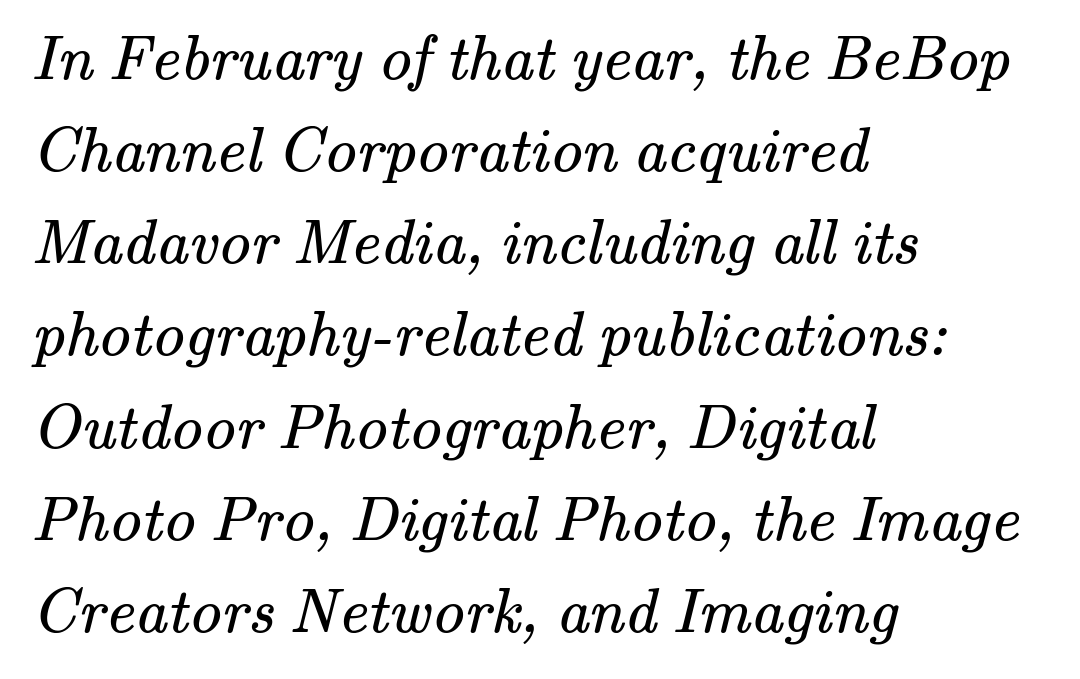
Caption: standard tracking, unaltered. Compared with typical paragraphs, the rows here are spaced about the same. Looks like regular typesetting: each glyph gets only the width it needs. Think standard paragraph weight, or any step lighter than that. Visually the block forms a straight wall on the left and a jagged coastline on the right. Each row of text sits above clean, open space.
